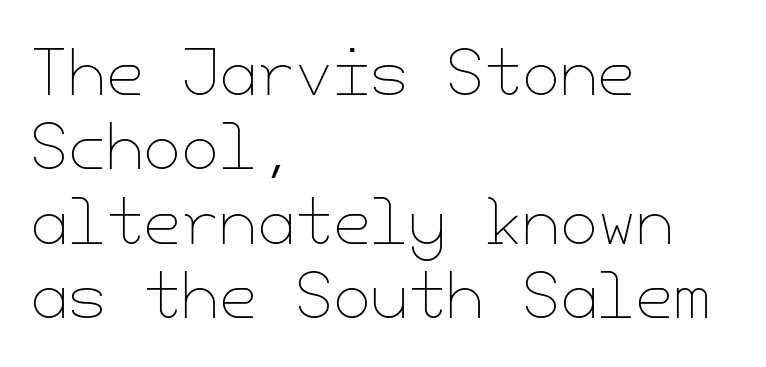
The image shows 61 px thin type, upright; set left-aligned, line spacing 1.22x, normal letter spacing, not underlined; low stroke contrast and a small x-height.
